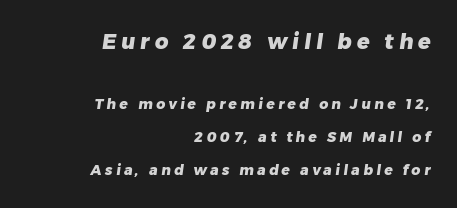
{"bold": "yes", "underline": "no", "align": "right", "line_spacing": "loose", "line_spacing_ratio": 2.37, "letter_spacing": "wide", "letter_spacing_em": 0.24, "larger_block": "first", "size_ratio": 1.5, "glyph_px": 21}
